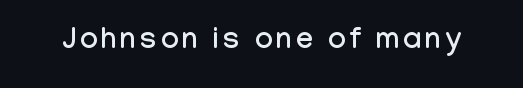
{"serif": "no", "italic": "no", "width": "condensed", "stroke_contrast": "low", "x_height": "medium", "monospaced": "no", "underline": "no", "glyph_px": 30}
